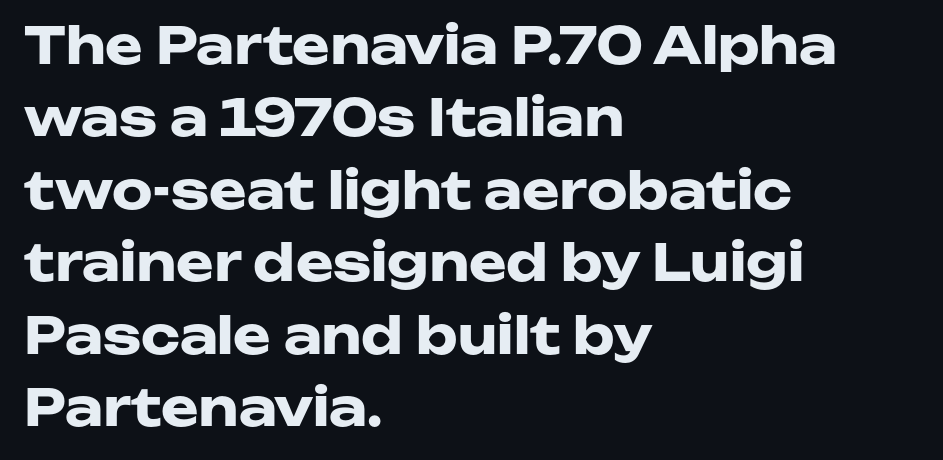
Q: Is the text bold? A: Yes.
Q: Is the text italic (slanted)? A: No, it is upright.
Q: Is the typeface a serif or a sans-serif typeface? A: Sans-serif.
Q: Is the text underlined? A: No.
Q: How is the paragraph aligned? A: Left-aligned.
Q: Is the spacing between letters normal or unusually wide? A: Normal.
Q: Is the spacing between lines tight, normal or loose? A: Normal.
Q: Width (condensed, normal, or wide)? A: Wide.
Q: Stroke contrast? A: Low.
Q: x-height? A: Medium.
Q: Monospaced? A: No.
